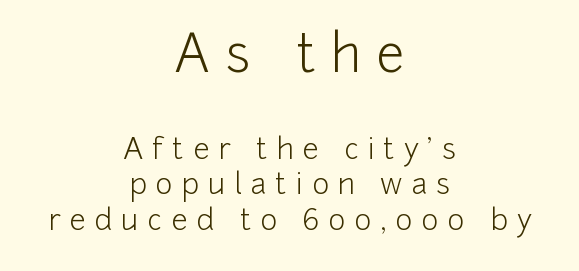
The image shows 51 px light sans-serif type, upright; set centered, line spacing 1.23x, unusually wide letter spacing (+0.31 em), not underlined; the first (top) block is 1.76x larger; low stroke contrast and a medium x-height.
